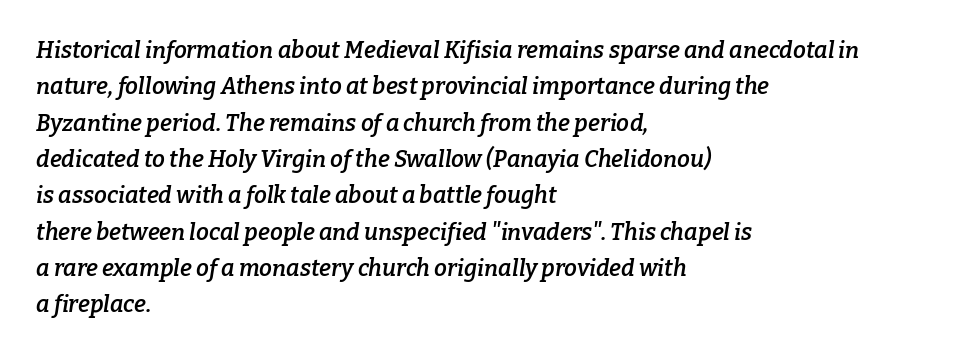
The image shows 23 px text type, italic (leaning right); set left-aligned, normal line spacing (1.58x), normal letter spacing, not underlined.
